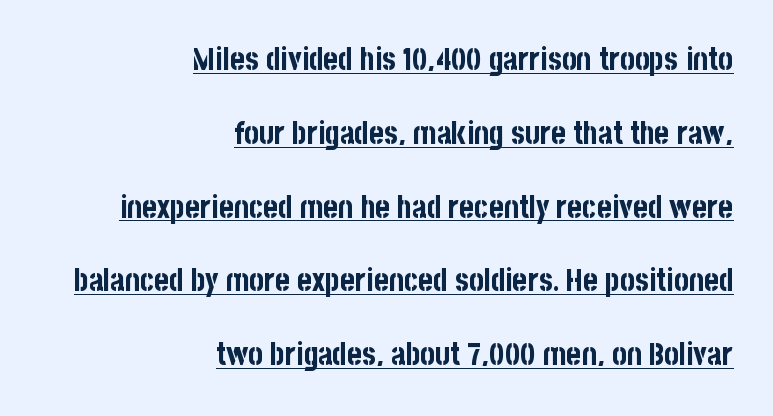
The image shows 31 px bold, condensed sans-serif type, upright; set right-aligned, loose line spacing (2.38x), normal letter spacing, underlined; low stroke contrast and a large x-height.
